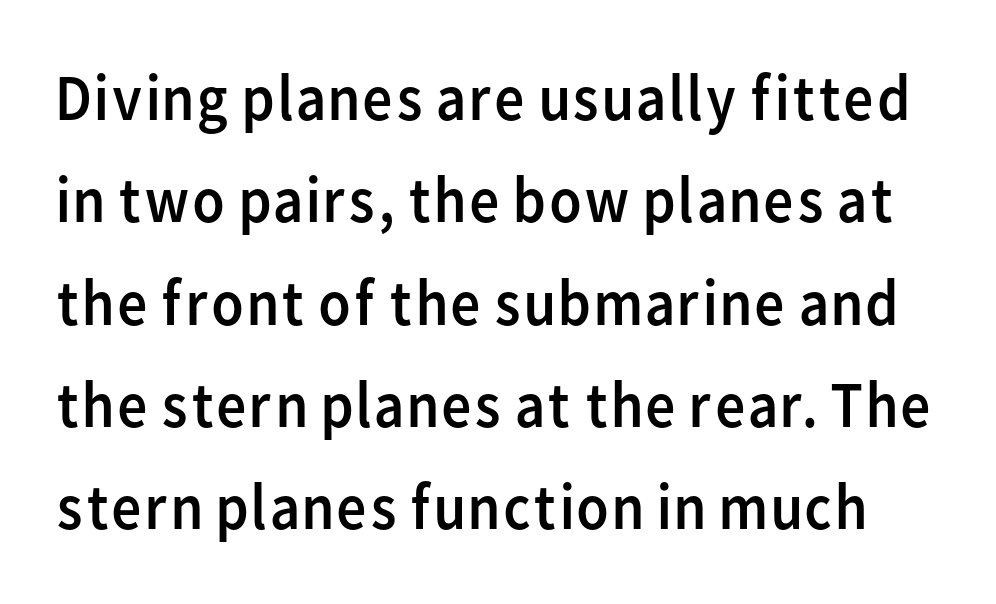
{"serif": "no", "italic": "no", "bold": "no", "weight": "regular", "width": "normal", "stroke_contrast": "low", "x_height": "medium", "monospaced": "no", "underline": "no", "line_spacing": "normal", "line_spacing_ratio": 1.55, "letter_spacing": "normal", "letter_spacing_em": 0.0, "glyph_px": 66}
